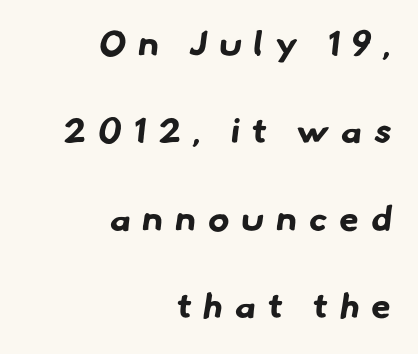
Q: Is the text bold? A: Yes.
Q: Is the typeface a serif or a sans-serif typeface? A: Sans-serif.
Q: Is the text underlined? A: No.
Q: How is the paragraph aligned? A: Right-aligned.
Q: Is the spacing between letters normal or unusually wide? A: Unusually wide.
Q: Is the spacing between lines tight, normal or loose? A: Loose.
Q: Width (condensed, normal, or wide)? A: Normal.
Q: Stroke contrast? A: Low.
Q: x-height? A: Small.
Q: Monospaced? A: No.
